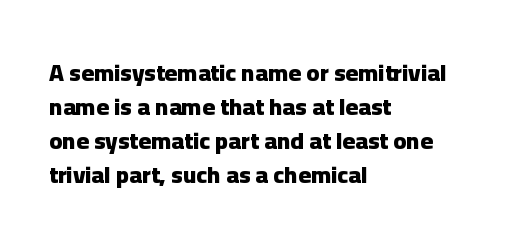
Q: Is the text bold? A: Yes.
Q: Is the text italic (slanted)? A: No, it is upright.
Q: Is the text underlined? A: No.
Q: How is the paragraph aligned? A: Left-aligned.
Q: Is the spacing between letters normal or unusually wide? A: Normal.
Q: Is the spacing between lines tight, normal or loose? A: Normal.
